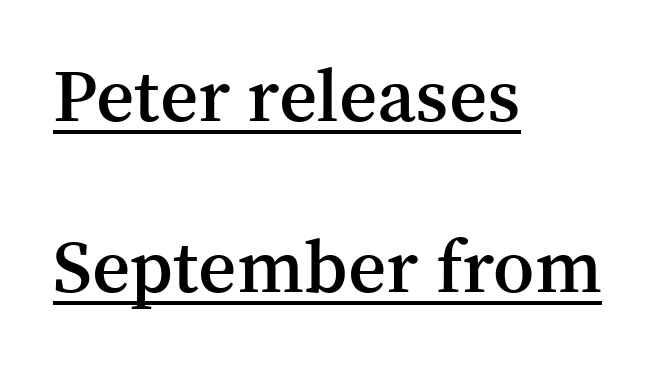
Each letter keeps its own natural width here, so spacing adapts to shape. Nope, not italic — everything's standing straight. In CSS terms this would be text-align: left. This is serif lettering, the kind often seen in printed books. The tracking reads as untouched default to a designer's eye.
